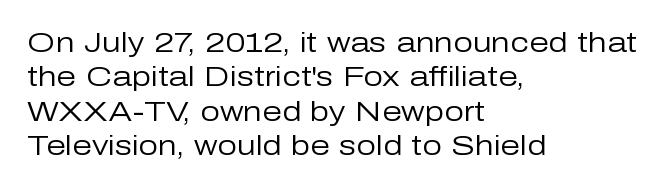
The line texture is even and compact thanks to regular tracking. Is the type heavy? It reads as light-to-regular instead. The typography opts for an upright posture over an oblique one. The foot of each line stays bare and open. The lines are quadded left. Think of a printed novel: that variable character pitch is what you see here.
